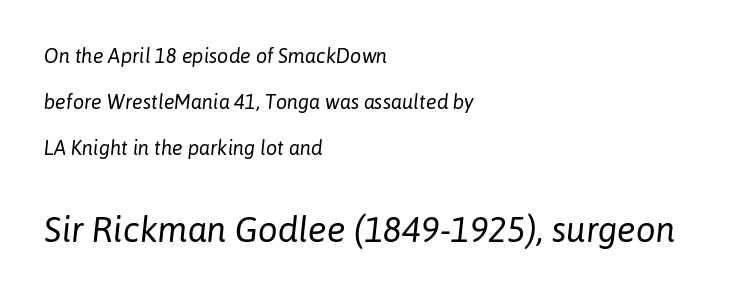
{"italic": "yes", "lean": "right", "slant_degrees": 6, "bold": "no", "weight": "regular", "width": "normal", "stroke_contrast": "low", "x_height": "medium", "monospaced": "no", "underline": "no", "align": "left", "line_spacing": "loose", "line_spacing_ratio": 2.29, "letter_spacing": "normal", "letter_spacing_em": 0.0, "larger_block": "second", "size_ratio": 1.75, "glyph_px": 35}
